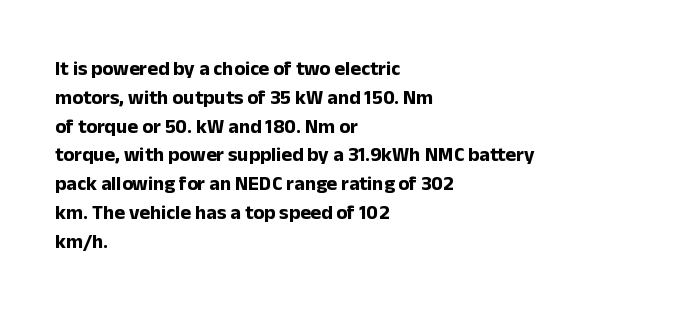
{"italic": "no", "bold": "yes", "underline": "no", "align": "left", "line_spacing": "normal", "line_spacing_ratio": 1.44, "letter_spacing": "normal", "letter_spacing_em": 0.0, "glyph_px": 20}
